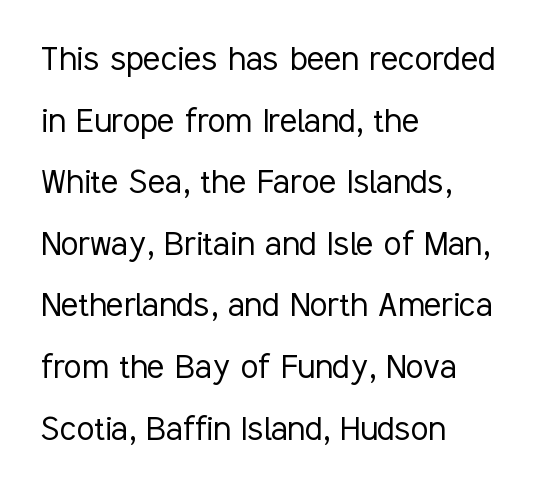
{"serif": "no", "italic": "no", "bold": "no", "weight": "light", "width": "condensed", "stroke_contrast": "low", "x_height": "medium", "monospaced": "no", "underline": "no", "align": "left", "line_spacing": "normal", "line_spacing_ratio": 1.54, "letter_spacing": "normal", "letter_spacing_em": 0.0, "glyph_px": 40}
